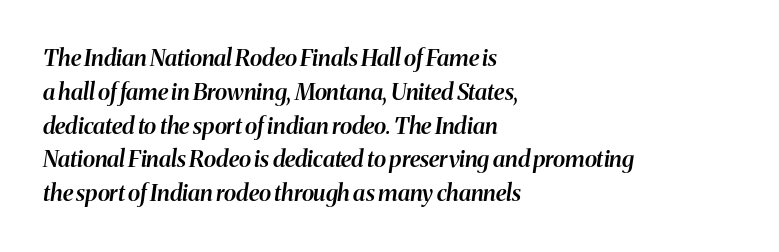
Firm but not heavy-handed strokes: this text is semibold. Does extra space separate the letters? No, they use regular spacing. Line beginnings align vertically; line endings do not. Glance below the letters and you will spot only blank space. Notice how the stems are inclined rather than vertical — that's the hallmark of italics.
